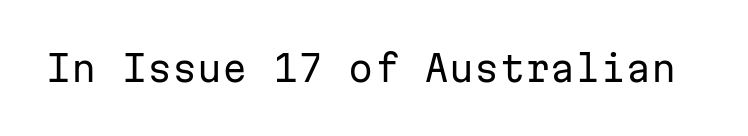
No word sits above an underline. Default kerning and tracking; the words read as compact shapes. Weight class: somewhere from thin through regular. It's the straight-up-and-down kind of type. The passage shown is typed in a monospace face where columns stay perfectly aligned. Note: no serifs on the glyphs.
